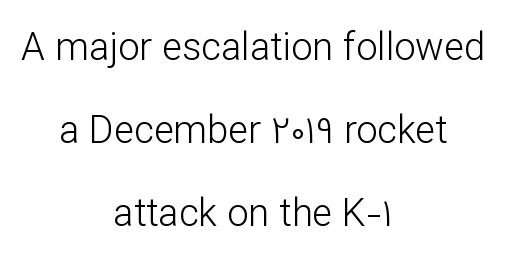
{"serif": "no", "italic": "no", "bold": "no", "weight": "light", "width": "normal", "stroke_contrast": "low", "x_height": "medium", "monospaced": "no", "underline": "no", "align": "center", "line_spacing": "loose", "line_spacing_ratio": 2.18, "letter_spacing": "normal", "letter_spacing_em": 0.0, "glyph_px": 38}
